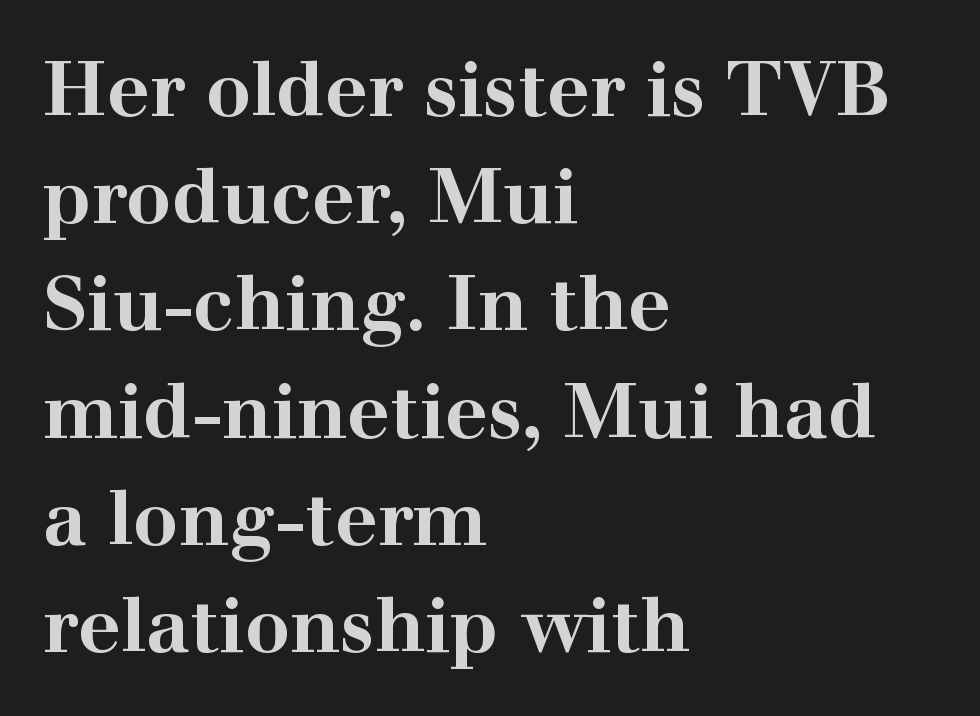
The image shows 75 px bold, wide serif type, upright; set left-aligned, normal line spacing (1.43x), normal letter spacing, not underlined; high stroke contrast and a medium x-height.
